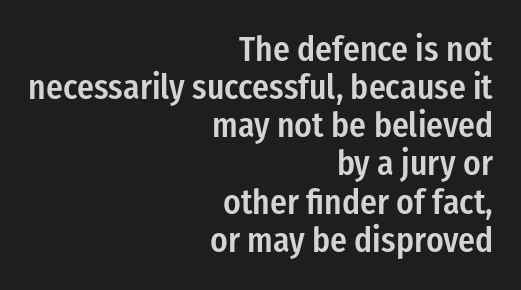
The image shows 35 px semibold, condensed sans-serif type, upright; set right-aligned, tight line spacing (1.09x), normal letter spacing, not underlined; low stroke contrast and a medium x-height.
